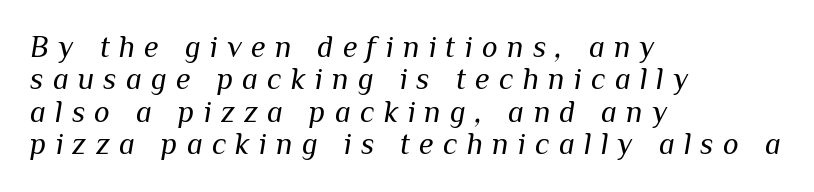
The image shows 30 px regular-weight type, italic (leaning right); set left-aligned, tight line spacing (1.08x), unusually wide letter spacing (+0.31 em), not underlined; medium stroke contrast and a medium x-height.
